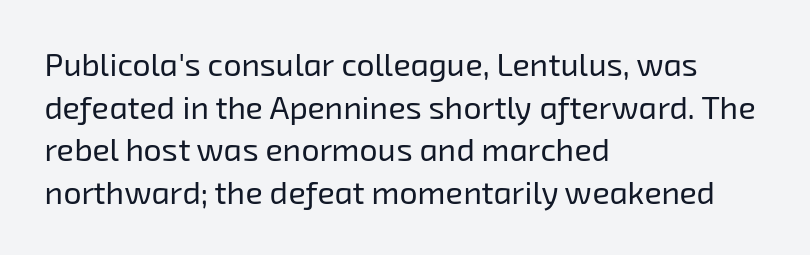
Glance below the letters and you will spot only blank space. These lines are rendered in a variable-pitch font. The typeface chosen for these lines omits serifs. The rendering uses a moderate line-height, typical for paragraphs. Spacing between characters is what you'd get straight out of the box.
